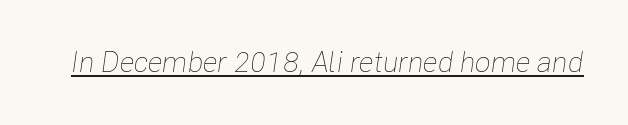
Weight: in the light-to-regular range. Does a line run under the words? Yes, clearly. Rendered with sloped, italic letterforms. Words appear dense and cohesive because spacing is normal.
